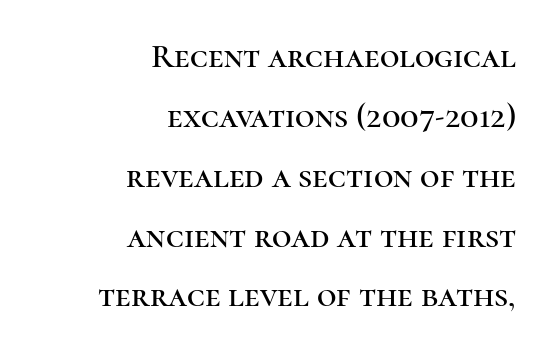
The image shows 34 px serif type, upright; set right-aligned, line spacing 1.76x, normal letter spacing, not underlined; high stroke contrast and a medium x-height.
